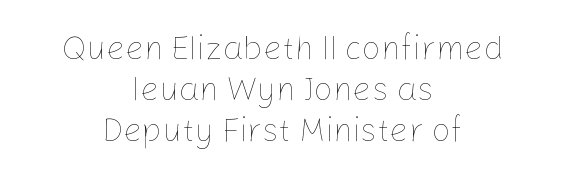
The image shows 33 px thin type, upright; set centered, normal line spacing (1.25x), normal letter spacing, not underlined; low stroke contrast and a medium x-height.
